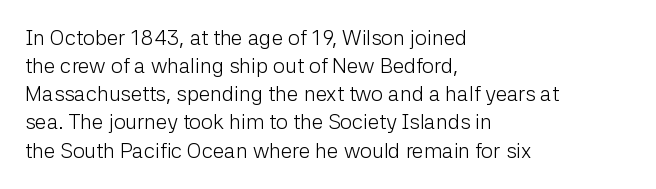
Visually the block forms a straight wall on the left and a jagged coastline on the right. Style check: upright. Bold? No — there's no thickening of the strokes. Notice how descenders clear the ascenders below comfortably — that's standard leading. Each word holds together tightly as a unit, with standard inter-letter gaps.
